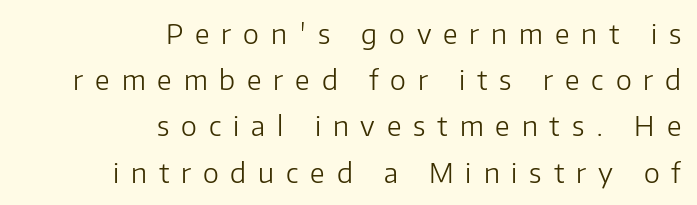
{"italic": "no", "bold": "no", "underline": "no", "align": "right", "line_spacing_ratio": 1.71, "letter_spacing": "wide", "letter_spacing_em": 0.44, "glyph_px": 27}
